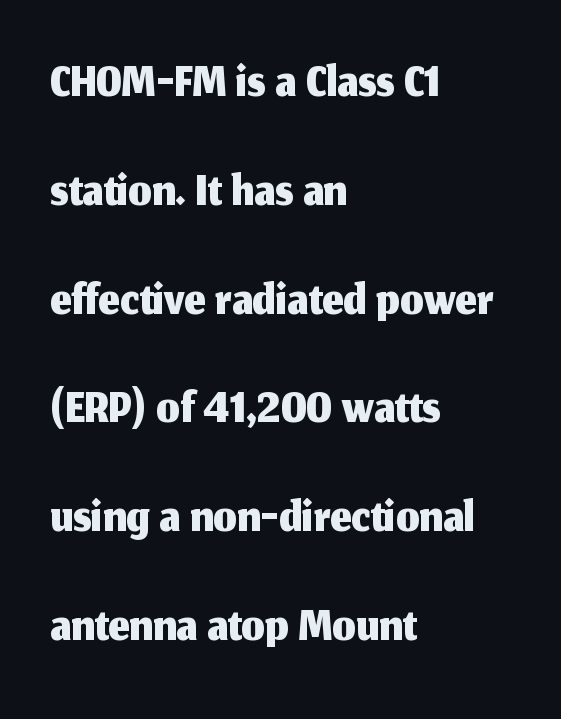
Q: Is the text italic (slanted)? A: No, it is upright.
Q: Is the typeface a serif or a sans-serif typeface? A: Sans-serif.
Q: Is the text underlined? A: No.
Q: How is the paragraph aligned? A: Left-aligned.
Q: Is the spacing between letters normal or unusually wide? A: Normal.
Q: Is the spacing between lines tight, normal or loose? A: Normal.
Q: Width (condensed, normal, or wide)? A: Normal.
Q: Stroke contrast? A: Medium.
Q: x-height? A: Medium.
Q: Monospaced? A: No.
